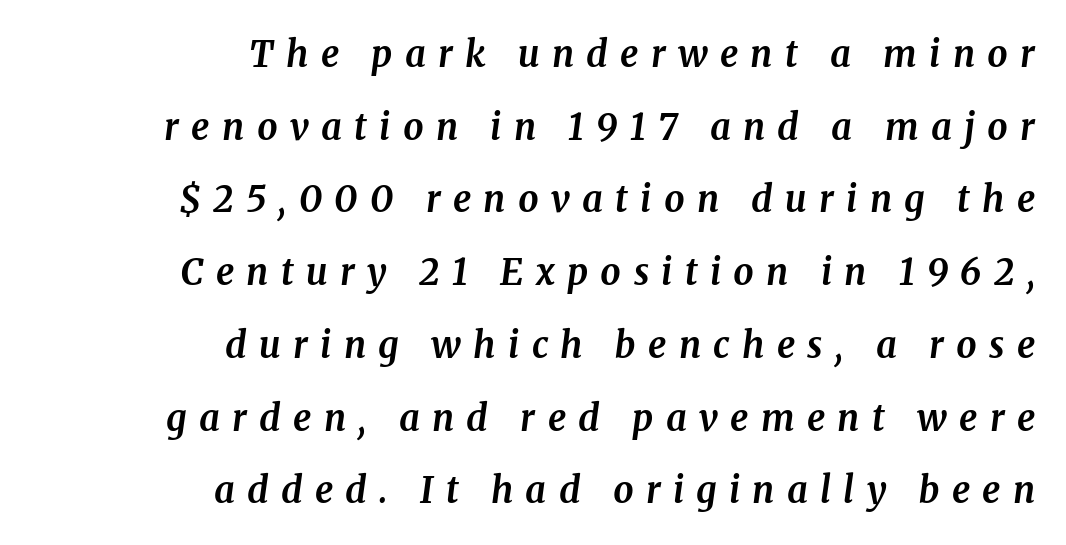
{"serif": "yes", "italic": "yes", "lean": "right", "slant_degrees": 8, "bold": "yes", "weight": "bold", "width": "normal", "stroke_contrast": "medium", "x_height": "medium", "monospaced": "no", "underline": "no", "align": "right", "line_spacing": "loose", "line_spacing_ratio": 2.02, "letter_spacing": "wide", "letter_spacing_em": 0.34, "glyph_px": 36}
